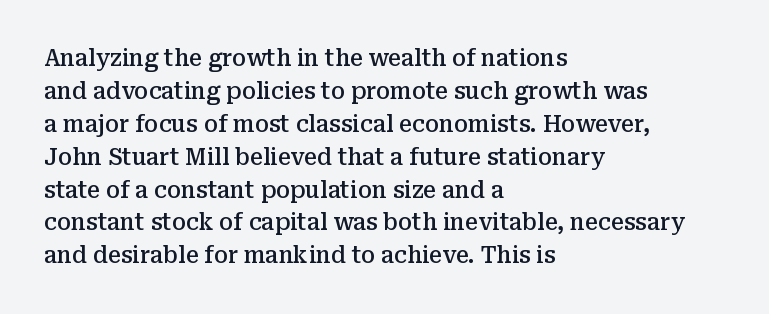
The image shows 23 px text type, upright; set left-aligned, normal line spacing (1.43x), normal letter spacing, not underlined.
